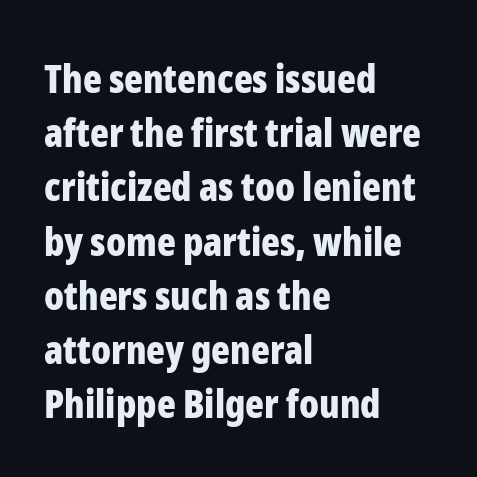
{"serif": "no", "italic": "no", "bold": "yes", "weight": "bold", "width": "condensed", "stroke_contrast": "low", "x_height": "medium", "monospaced": "no", "underline": "no", "align": "left", "line_spacing": "normal", "line_spacing_ratio": 1.39, "letter_spacing": "normal", "letter_spacing_em": 0.0, "glyph_px": 39}
